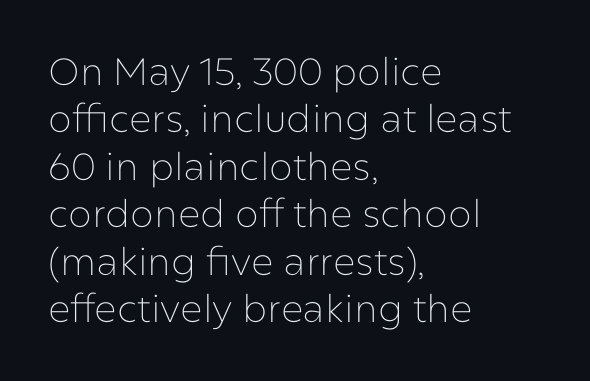
The image shows 38 px thin sans-serif type, upright; set left-aligned, normal line spacing (1.25x), normal letter spacing, not underlined; low stroke contrast and a medium x-height.
